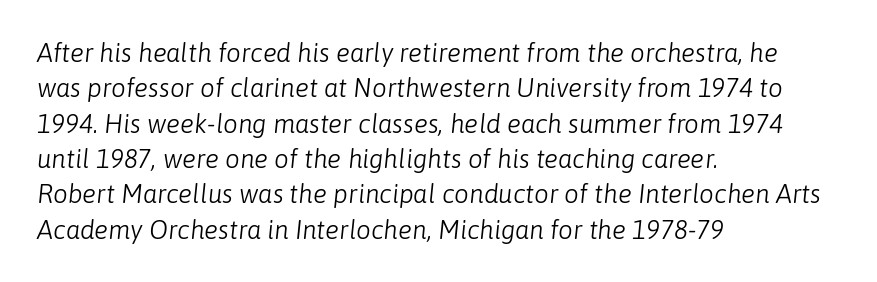
Q: Is the text bold? A: No.
Q: Is the text italic (slanted)? A: Yes, it leans right by about 6 degrees.
Q: Is the text underlined? A: No.
Q: How is the paragraph aligned? A: Left-aligned.
Q: Is the spacing between letters normal or unusually wide? A: Normal.
Q: Is the spacing between lines tight, normal or loose? A: Normal.
